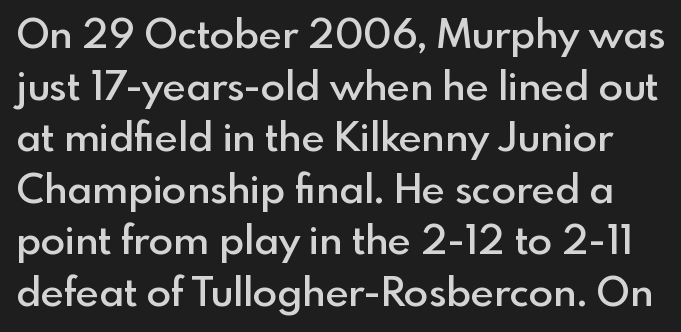
The image shows 40 px semibold sans-serif type, upright; set normal line spacing (1.29x), normal letter spacing, not underlined; a small x-height.
